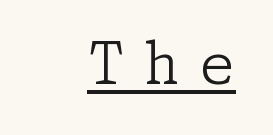
The image shows 58 px light serif type, upright; set right-aligned, unusually wide letter spacing (+0.34 em), underlined; low stroke contrast and a medium x-height.
